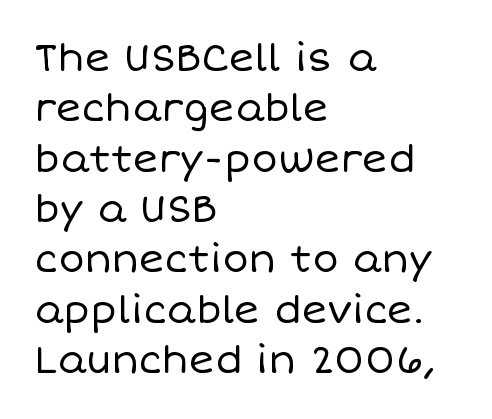
{"italic": "no", "bold": "no", "weight": "regular", "width": "normal", "stroke_contrast": "low", "x_height": "large", "monospaced": "no", "underline": "no", "align": "left", "line_spacing": "normal", "line_spacing_ratio": 1.29, "letter_spacing": "normal", "letter_spacing_em": 0.0, "glyph_px": 39}
